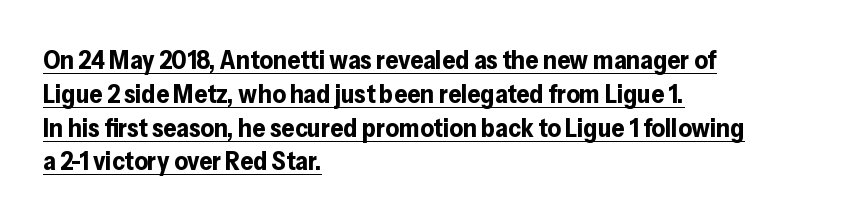
Italic? Not at all — the glyphs are vertical. These lines stack with their left ends in a neat column. Default kerning and tracking; the words read as compact shapes. What's the leading like? Ordinary, nothing unusual. The strokes are fattened all the way to bold.
